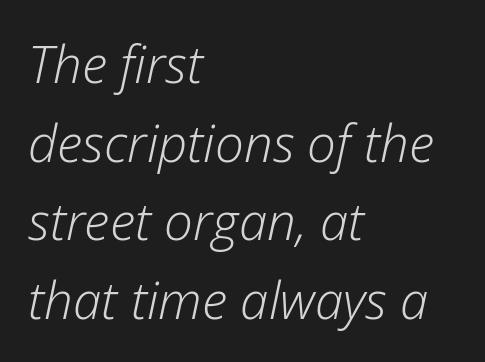
The image shows 51 px light type, italic (leaning right); set left-aligned, normal line spacing (1.54x), normal letter spacing, not underlined; low stroke contrast and a medium x-height.
